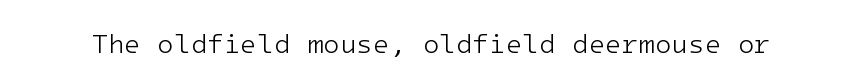
Has an underline been added? It has not. The type is set solid horizontally, with unmodified tracking. The characters are drawn with everyday or finer stroke widths. Every character sits straight up, as roman type does.
